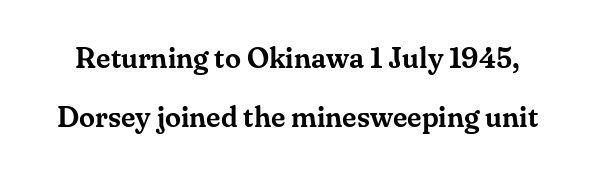
{"serif": "yes", "italic": "no", "width": "normal", "stroke_contrast": "medium", "x_height": "small", "monospaced": "no", "underline": "no", "line_spacing": "loose", "line_spacing_ratio": 2.05, "letter_spacing": "normal", "letter_spacing_em": 0.0, "glyph_px": 29}
